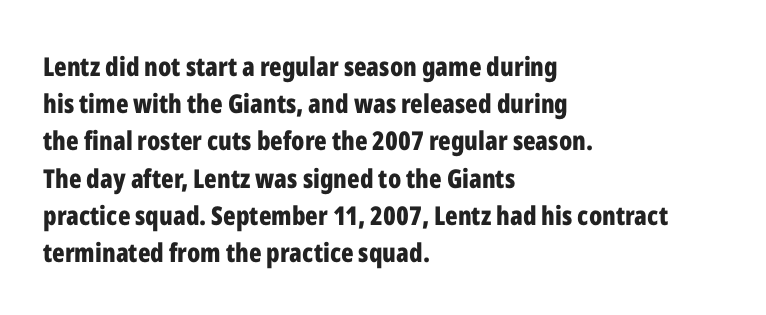
Notice how descenders clear the ascenders below comfortably — that's standard leading. Compared with an ordinary text face, these strokes are far heavier — a full bold. Compared with typical body copy, the letter spacing here is the same. Italic: no, the glyphs are upright roman. The rag falls on the right side of this text block. Descenders hang freely into open space.
